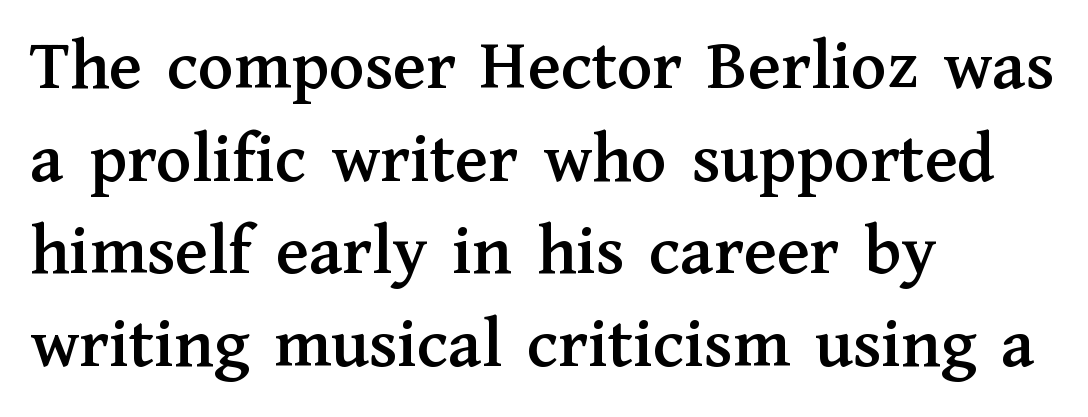
The image shows 73 px serif type, upright; set left-aligned, normal line spacing (1.27x), normal letter spacing, not underlined; medium stroke contrast and a medium x-height.
